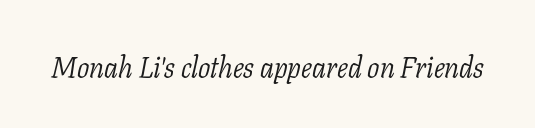
The image shows 29 px light serif type, italic (leaning right); set normal letter spacing, not underlined; low stroke contrast and a medium x-height.
